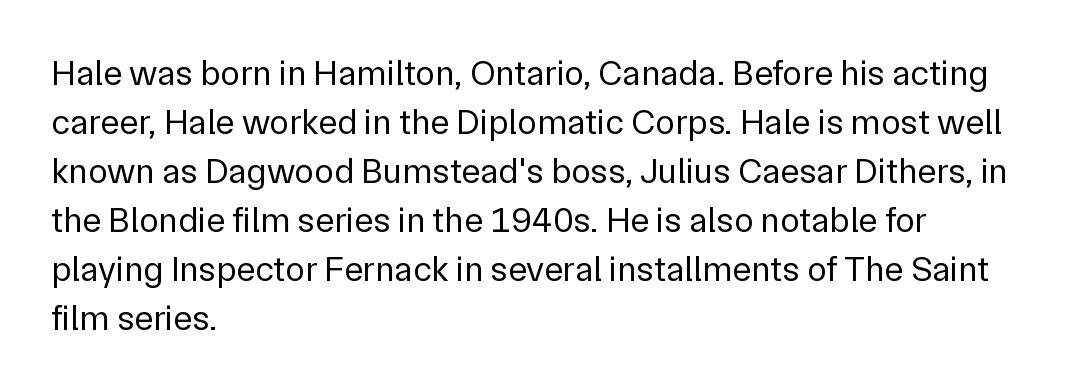
Q: Is the text bold? A: No.
Q: Is the text italic (slanted)? A: No, it is upright.
Q: Is the typeface a serif or a sans-serif typeface? A: Sans-serif.
Q: Is the text underlined? A: No.
Q: How is the paragraph aligned? A: Left-aligned.
Q: Is the spacing between letters normal or unusually wide? A: Normal.
Q: Is the spacing between lines tight, normal or loose? A: Normal.
Q: Width (condensed, normal, or wide)? A: Normal.
Q: Stroke contrast? A: Low.
Q: x-height? A: Medium.
Q: Monospaced? A: No.
